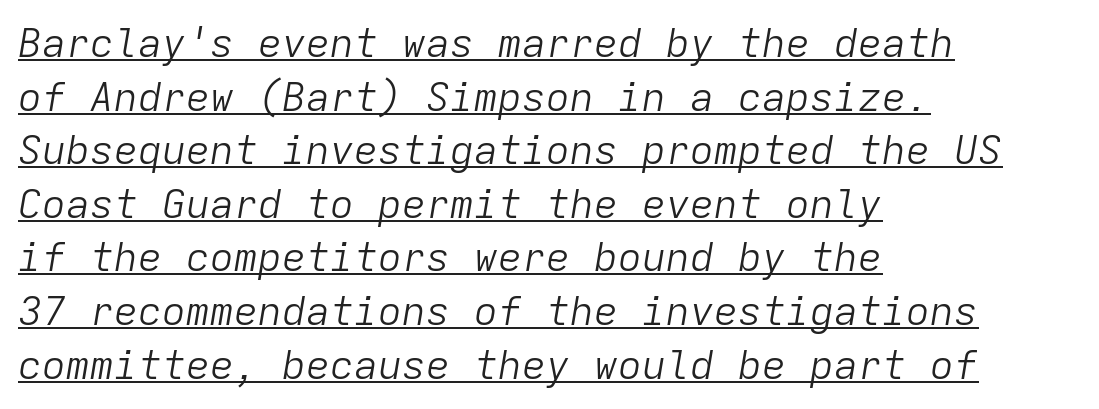
The letterforms sit shoulder to shoulder at normal distance. Emphasis is given by a line drawn under the lettering. This block has exactly the height ordinary leading produces. This reads as an unemphasized weight, regular at the heaviest. Monospaced: the letters line up in strict vertical columns.
